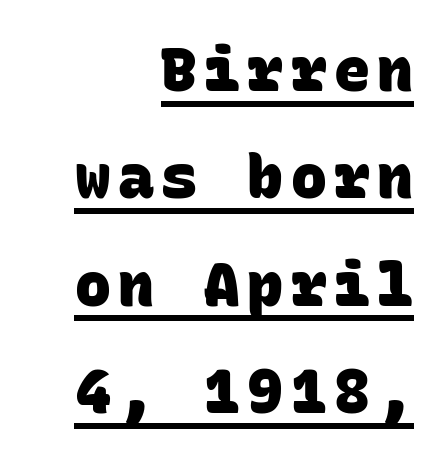
The image shows 60 px heavy sans-serif type, monospaced; set right-aligned, line spacing 1.79x, underlined; low stroke contrast and a large x-height.
